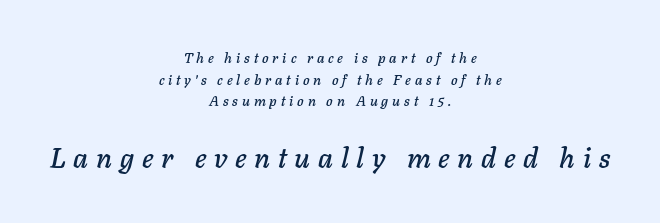
The image shows 28 px text type, italic (leaning right); set centered, normal line spacing (1.55x), unusually wide letter spacing (+0.28 em), not underlined; the second (bottom) block is 2.0x larger; low stroke contrast and a medium x-height.
